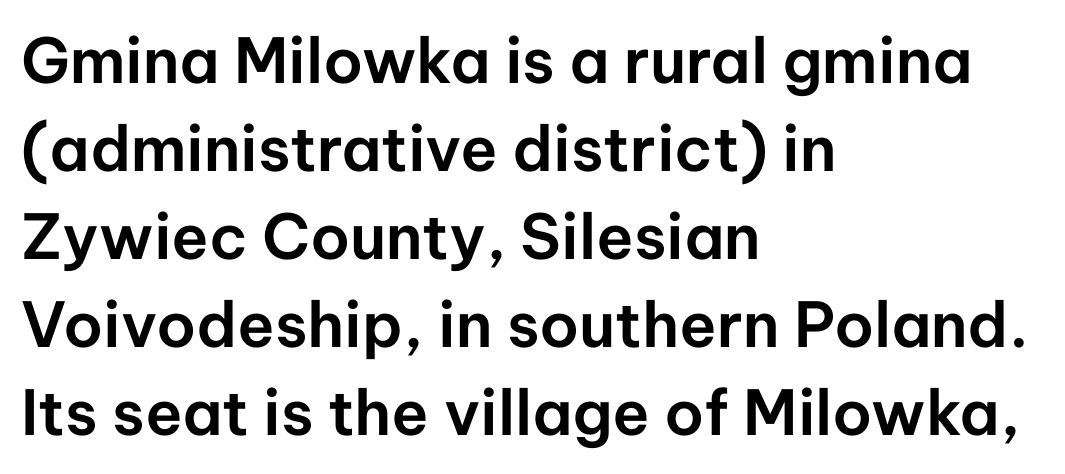
{"serif": "no", "italic": "no", "width": "normal", "stroke_contrast": "low", "x_height": "medium", "monospaced": "no", "underline": "no", "align": "left", "line_spacing": "normal", "line_spacing_ratio": 1.42, "letter_spacing": "normal", "letter_spacing_em": 0.0, "glyph_px": 62}
